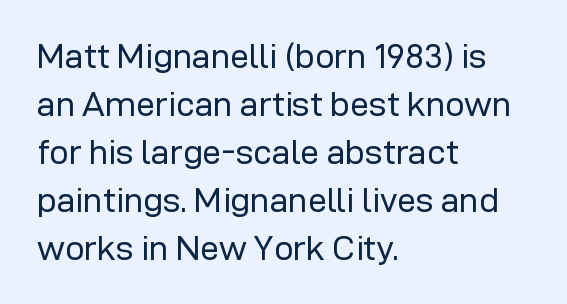
Q: Is the text bold? A: No.
Q: Is the text italic (slanted)? A: No, it is upright.
Q: Is the typeface a serif or a sans-serif typeface? A: Sans-serif.
Q: Is the text underlined? A: No.
Q: How is the paragraph aligned? A: Left-aligned.
Q: Is the spacing between letters normal or unusually wide? A: Normal.
Q: Is the spacing between lines tight, normal or loose? A: Normal.
Q: Width (condensed, normal, or wide)? A: Normal.
Q: Stroke contrast? A: Low.
Q: x-height? A: Medium.
Q: Monospaced? A: No.
